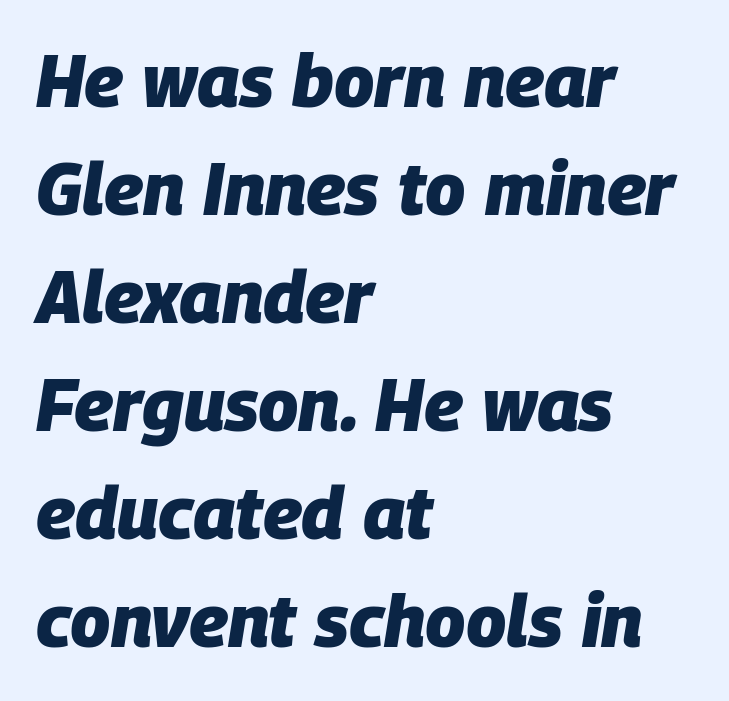
A classic flush-left, rag-right setting is used for this passage. Character widths vary here, with narrow letters taking less room than wide ones. A clean baseline with only descenders dipping below it. The horizontal fit of the characters is conventional and even. Would a proofreader flag this as italicized? Yes. Strong, thick strokes mark this as bold type.
